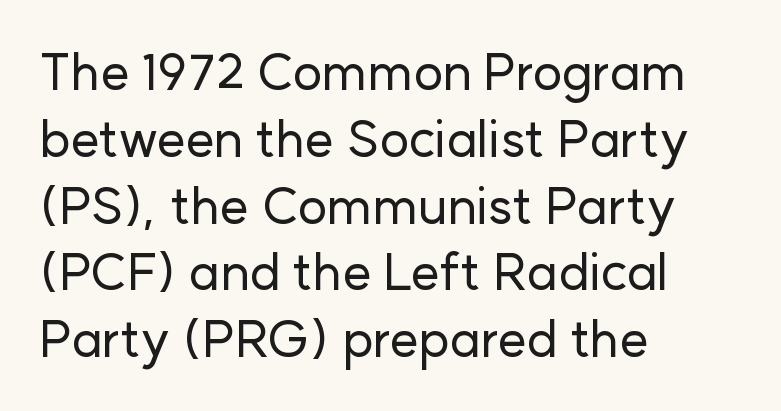
{"serif": "no", "italic": "no", "width": "normal", "stroke_contrast": "low", "x_height": "medium", "monospaced": "no", "underline": "no", "align": "left", "line_spacing": "normal", "line_spacing_ratio": 1.31, "letter_spacing": "normal", "letter_spacing_em": 0.0, "glyph_px": 51}
